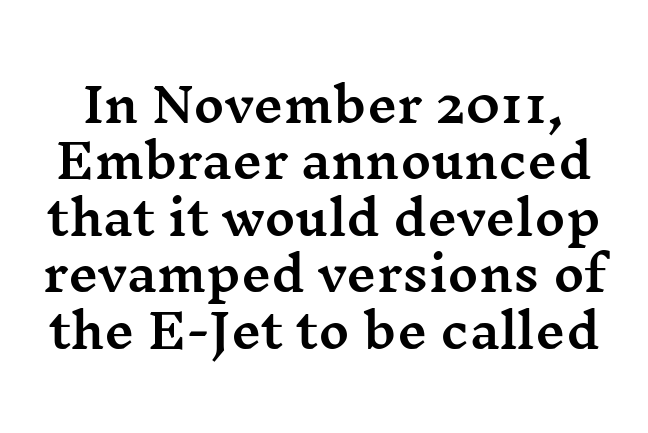
The image shows 47 px wide serif type, upright; set line spacing 1.2x, normal letter spacing, not underlined; medium stroke contrast and a medium x-height.
